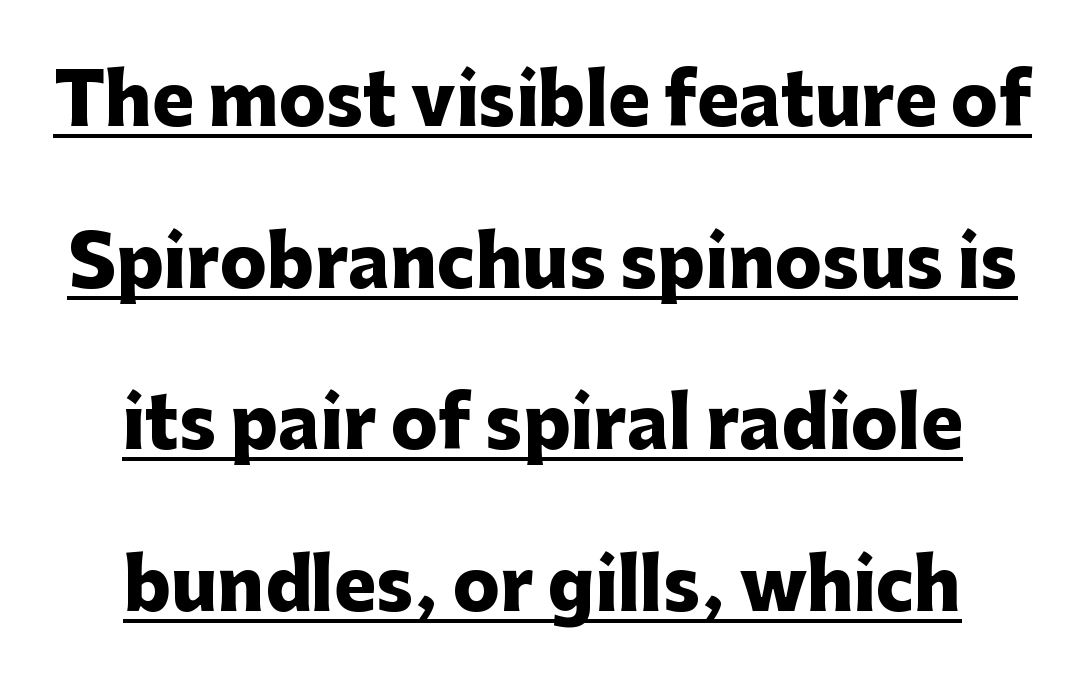
Q: Is the text bold? A: Yes.
Q: Is the text italic (slanted)? A: No, it is upright.
Q: Is the typeface a serif or a sans-serif typeface? A: Sans-serif.
Q: Is the text underlined? A: Yes.
Q: Is the spacing between letters normal or unusually wide? A: Normal.
Q: Is the spacing between lines tight, normal or loose? A: Loose.
Q: Width (condensed, normal, or wide)? A: Normal.
Q: Stroke contrast? A: Low.
Q: x-height? A: Medium.
Q: Monospaced? A: No.
